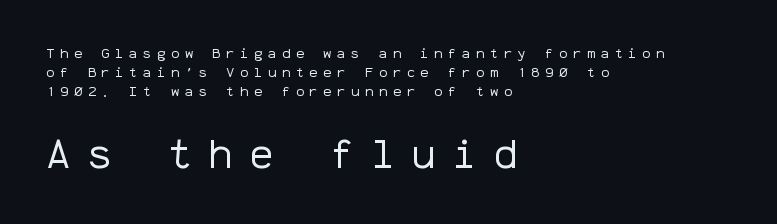
Each line starts at the same left margin while the right side varies. In this sample the second text group is rendered at the bigger scale. Vertical strokes here are truly vertical. Fixed-width glyphs throughout — classic coding-font behaviour. The words here are not underlined.
